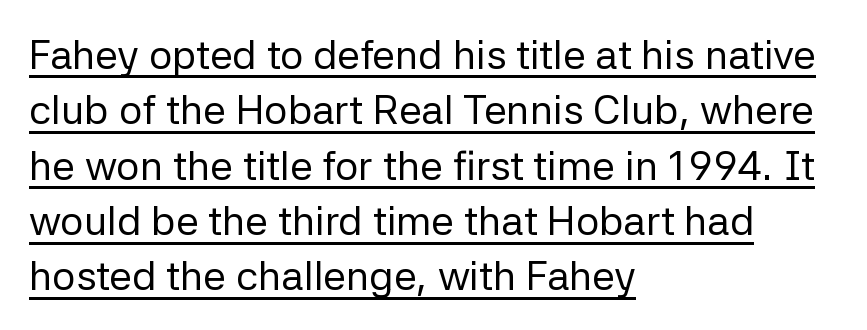
Q: Is the text bold? A: No.
Q: Is the text italic (slanted)? A: No, it is upright.
Q: Is the typeface a serif or a sans-serif typeface? A: Sans-serif.
Q: Is the text underlined? A: Yes.
Q: How is the paragraph aligned? A: Left-aligned.
Q: Is the spacing between letters normal or unusually wide? A: Normal.
Q: Is the spacing between lines tight, normal or loose? A: Normal.
Q: Width (condensed, normal, or wide)? A: Normal.
Q: Stroke contrast? A: Low.
Q: x-height? A: Medium.
Q: Monospaced? A: No.
